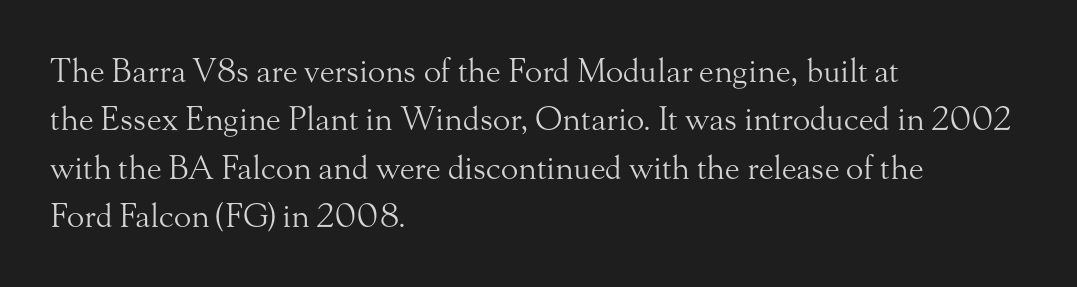
A quiet, ordinary-to-light weight characterises the typeface. Unlike italic type, these characters show no tilt at all. Decoration check: the copy has no underline. The passage shown is typed in a proportional face where columns would drift.
